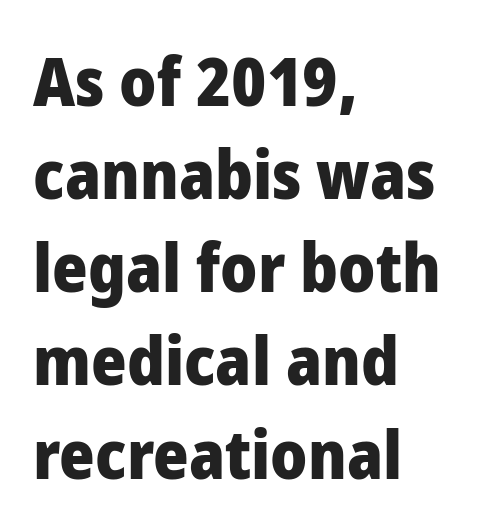
{"serif": "no", "italic": "no", "bold": "yes", "weight": "heavy", "width": "normal", "stroke_contrast": "low", "x_height": "medium", "monospaced": "no", "underline": "no", "align": "left", "line_spacing": "normal", "line_spacing_ratio": 1.37, "letter_spacing": "normal", "letter_spacing_em": 0.0, "glyph_px": 68}
